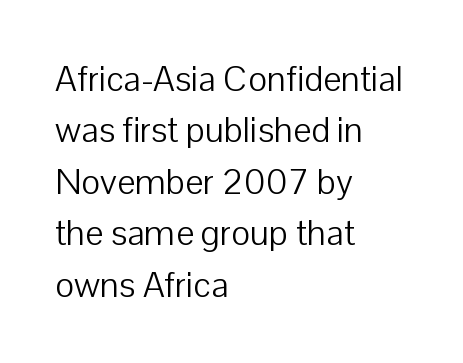
The image shows 36 px light sans-serif type, upright; set left-aligned, normal line spacing (1.43x), normal letter spacing, not underlined; low stroke contrast and a medium x-height.
